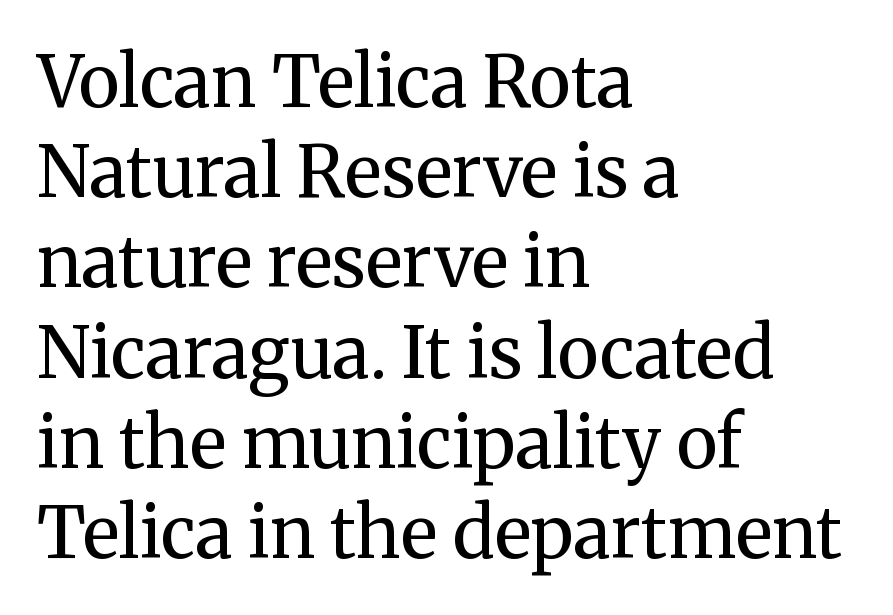
{"serif": "yes", "italic": "no", "bold": "no", "weight": "regular", "width": "normal", "stroke_contrast": "medium", "x_height": "medium", "monospaced": "no", "underline": "no", "align": "left", "line_spacing": "normal", "line_spacing_ratio": 1.27, "letter_spacing": "normal", "letter_spacing_em": 0.0, "glyph_px": 71}
